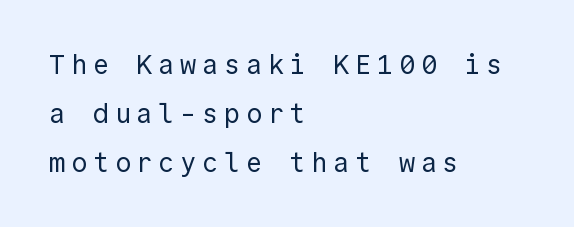
Q: Is the text bold? A: No.
Q: Is the text italic (slanted)? A: No, it is upright.
Q: Is the text underlined? A: No.
Q: How is the paragraph aligned? A: Left-aligned.
Q: Is the spacing between letters normal or unusually wide? A: Unusually wide.
